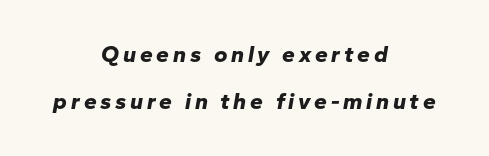
Q: Is the text bold? A: Yes.
Q: Is the text italic (slanted)? A: Yes, it leans right by about 10 degrees.
Q: Is the text underlined? A: No.
Q: How is the paragraph aligned? A: Centered.
Q: Is the spacing between lines tight, normal or loose? A: Loose.
